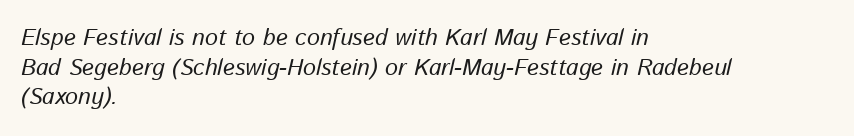
What's the leading like? Ordinary, nothing unusual. Observe the lean: these are italic letterforms. Plain, unruled lines of type. Spacing between characters is what you'd get straight out of the box. The text block is weighted toward the left margin, trailing off unevenly rightward.
